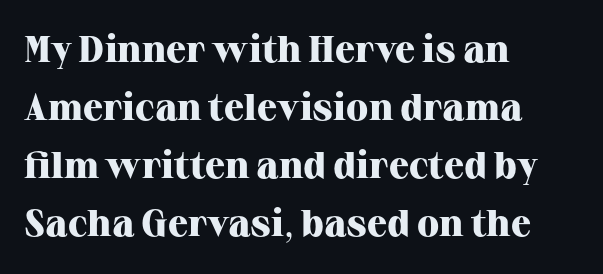
{"serif": "yes", "italic": "no", "bold": "yes", "weight": "heavy", "width": "normal", "stroke_contrast": "high", "x_height": "medium", "monospaced": "no", "underline": "no", "align": "left", "line_spacing": "normal", "line_spacing_ratio": 1.57, "letter_spacing": "normal", "letter_spacing_em": 0.0, "glyph_px": 37}
